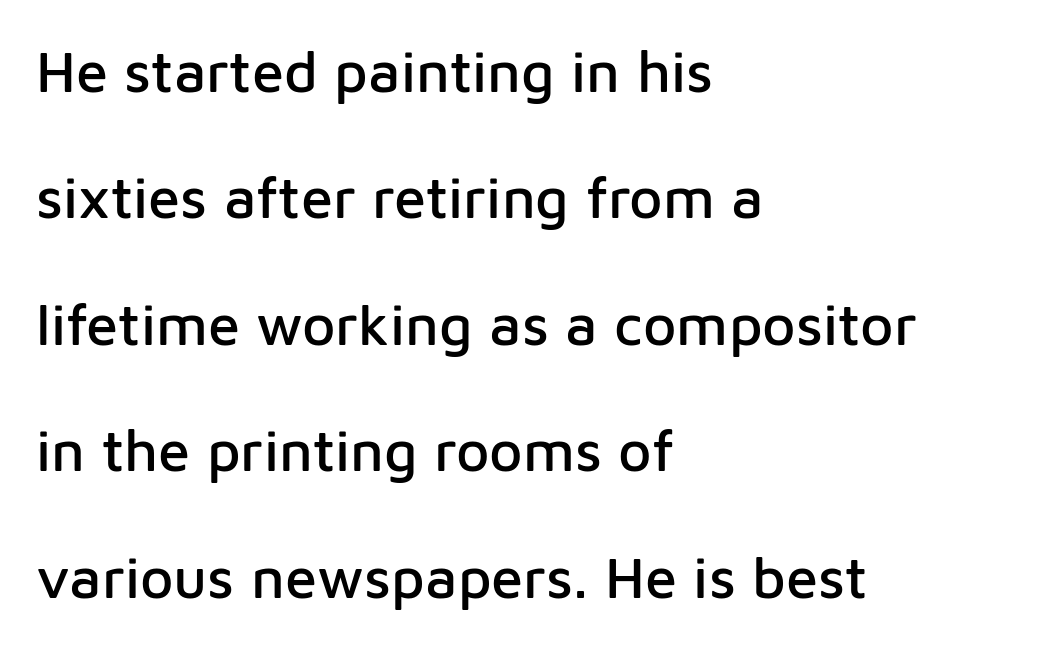
Airy leading. The letterforms sit shoulder to shoulder at normal distance. Ordinary non-slanted type is in use. Looks like regular typesetting: each glyph gets only the width it needs. The glyphs are unaccompanied by any horizontal stroke below them.
